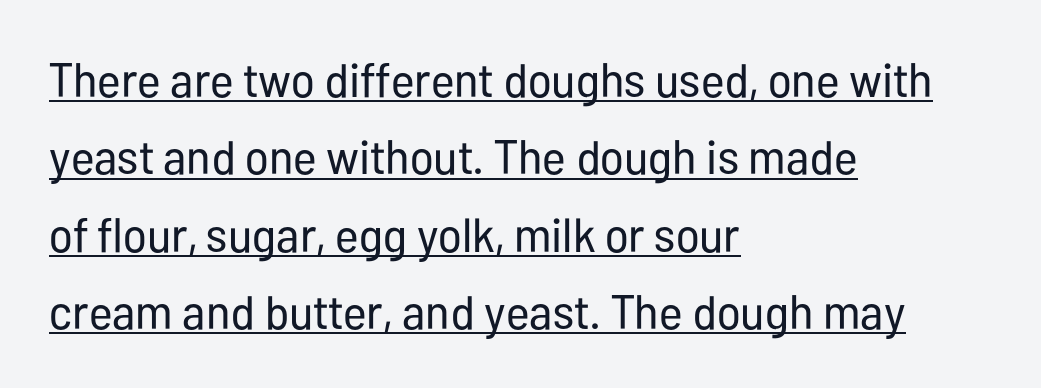
Q: Is the text bold? A: No.
Q: Is the text italic (slanted)? A: No, it is upright.
Q: Is the typeface a serif or a sans-serif typeface? A: Sans-serif.
Q: Is the text underlined? A: Yes.
Q: How is the paragraph aligned? A: Left-aligned.
Q: Is the spacing between letters normal or unusually wide? A: Normal.
Q: Is the spacing between lines tight, normal or loose? A: Normal.
Q: Width (condensed, normal, or wide)? A: Condensed.
Q: Stroke contrast? A: Low.
Q: x-height? A: Medium.
Q: Monospaced? A: No.
